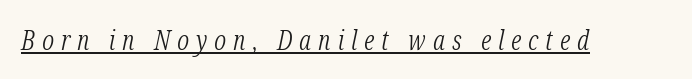
Summary of weight: not heavy and not bold. If you drew a line through each stem, it would be angled. Check the space under the baseline: a stroke is drawn there. Short note: letters widely spaced.
